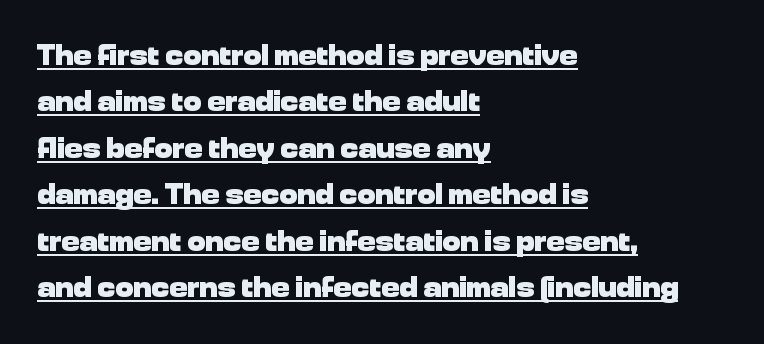
Typeset ragged right — the left edge is the straight one. The passage shown is emphatically bold. Summary of vertical rhythm: regular, with standard interline spacing. Each letter keeps its own natural width here, so spacing adapts to shape.
